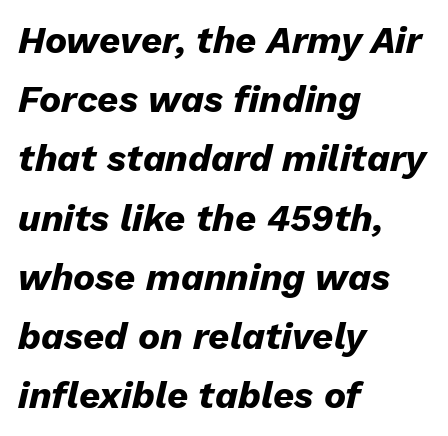
Leading matches the norm, producing a regular column. The passage shown is emphatically bold. There is no visible air inserted between adjacent glyphs. One-word summary of the alignment: left.
